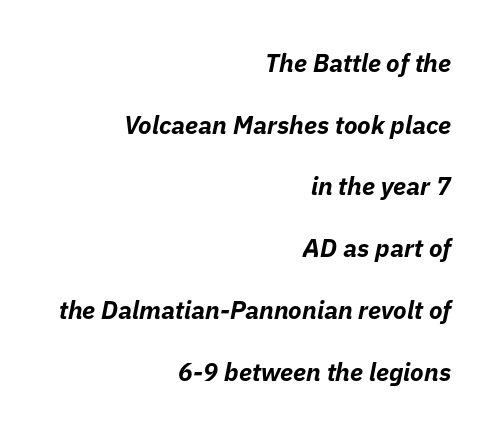
The image shows 25 px bold type, italic (leaning right); set right-aligned, loose line spacing (2.47x), normal letter spacing, not underlined.
